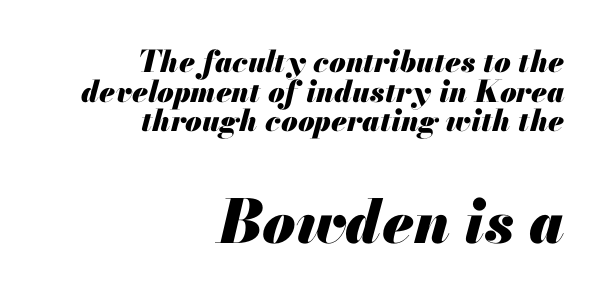
The image shows 60 px heavy type, italic (leaning right); set right-aligned, tight line spacing (0.99x), normal letter spacing, not underlined; the second (bottom) block is 2.0x larger; medium stroke contrast and a small x-height.
